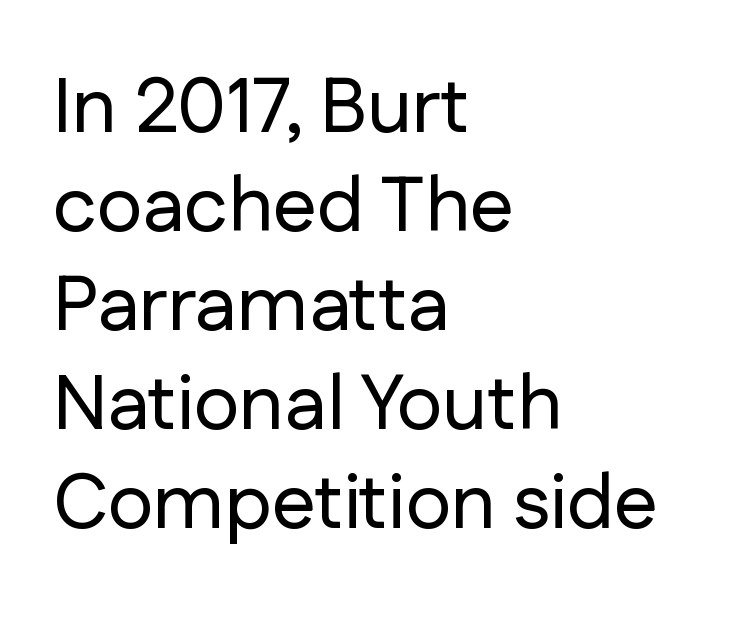
The image shows 78 px sans-serif type, upright; set left-aligned, normal line spacing (1.27x), normal letter spacing, not underlined; low stroke contrast and a medium x-height.
